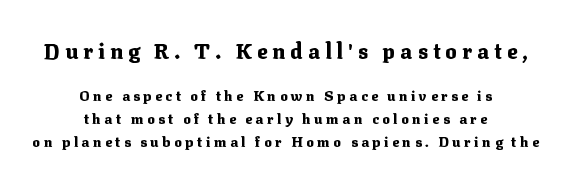
The image shows 21 px bold type, upright; set centered, normal line spacing (1.63x), unusually wide letter spacing (+0.25 em), not underlined; the first (top) block is 1.5x larger.
